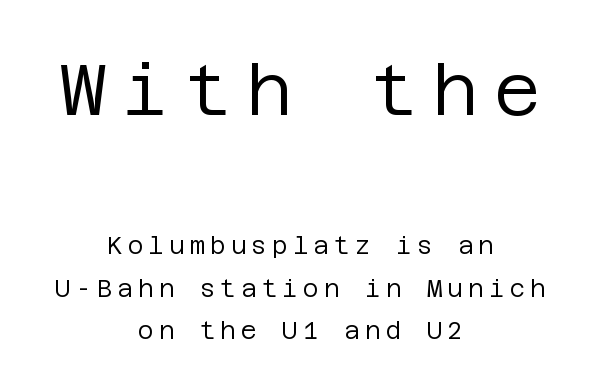
{"serif": "no", "italic": "no", "bold": "no", "weight": "regular", "width": "normal", "stroke_contrast": "low", "x_height": "large", "underline": "no", "align": "center", "line_spacing_ratio": 1.76, "letter_spacing": "wide", "letter_spacing_em": 0.21, "larger_block": "first", "size_ratio": 3.0, "glyph_px": 72}
